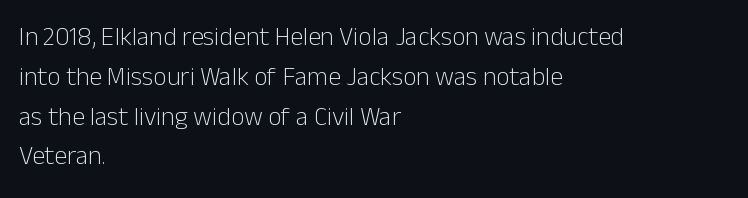
{"italic": "no", "bold": "no", "underline": "no", "align": "left", "line_spacing": "normal", "line_spacing_ratio": 1.53, "letter_spacing": "normal", "letter_spacing_em": 0.0, "glyph_px": 26}
